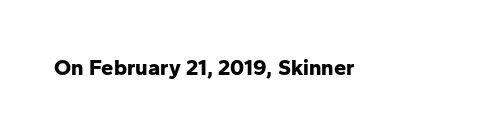
Short note: letters normally spaced. Words float on clear page, feet unadorned. The letters stand upright; this is a roman face. Heavy, bold letterforms.
